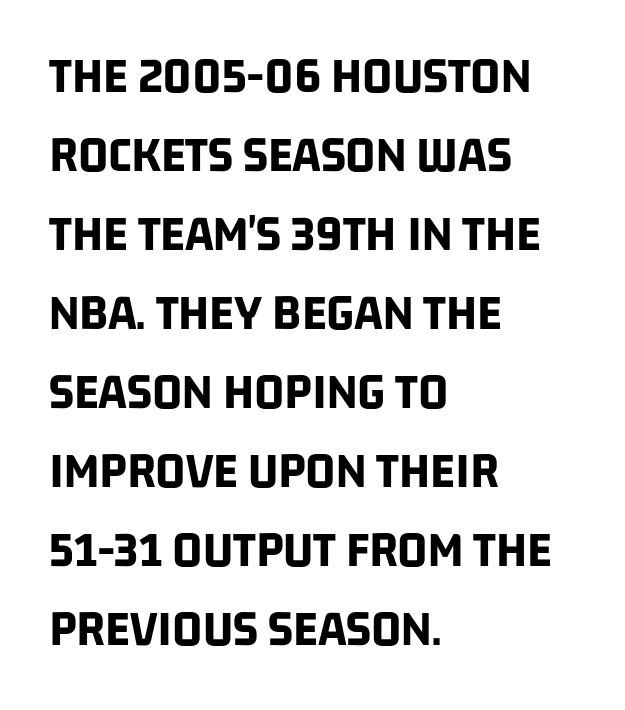
Is there much room between lines? A standard amount, neither cramped nor airy. What weight is shown? A full bold with thick strokes. The typesetter chose a ragged-right arrangement here. Check where the strokes stop: nothing finishes them off — pure sans. Varying glyph widths throughout — classic text-font behaviour. The words here are not underlined.
